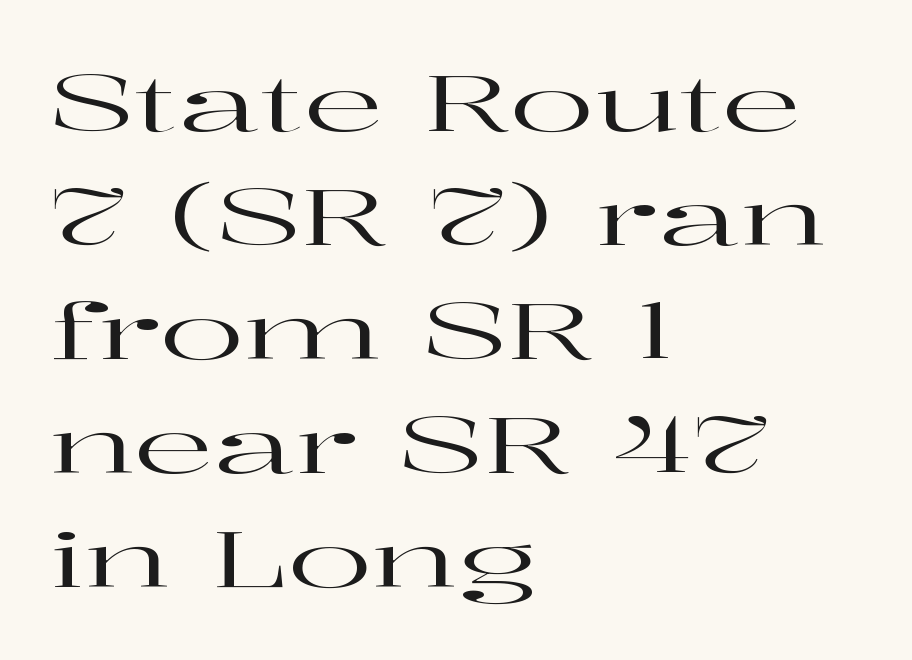
Each line starts at the same left margin while the right side varies. The rows are spaced the way most documents space them. Does the type have serifs? Yes, each stem ends in a small foot. The horizontal fit of the characters is conventional and even. The zone under the glyphs is completely vacant. The lettering holds an erect, upright posture throughout.
